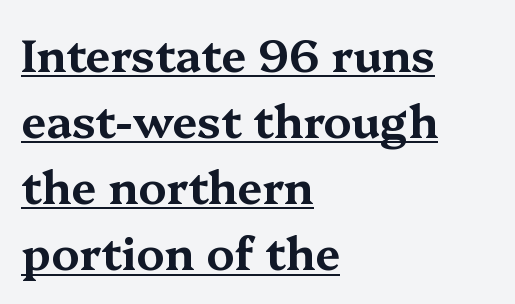
Q: Is the text italic (slanted)? A: No, it is upright.
Q: Is the typeface a serif or a sans-serif typeface? A: Serif.
Q: Is the text underlined? A: Yes.
Q: How is the paragraph aligned? A: Left-aligned.
Q: Is the spacing between letters normal or unusually wide? A: Normal.
Q: Is the spacing between lines tight, normal or loose? A: Normal.
Q: Width (condensed, normal, or wide)? A: Wide.
Q: Stroke contrast? A: Medium.
Q: x-height? A: Medium.
Q: Monospaced? A: No.
